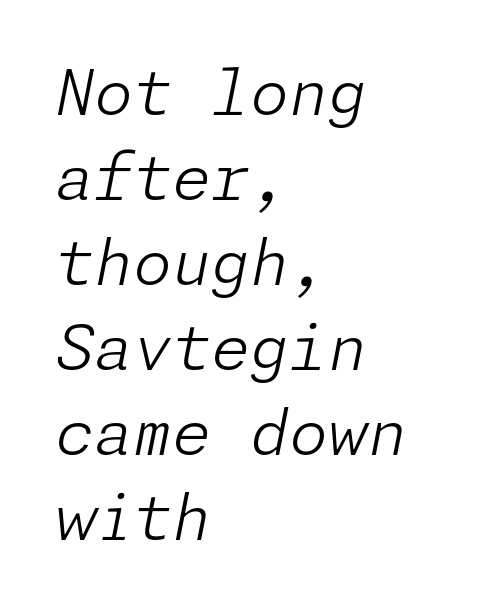
Q: Is the text bold? A: No.
Q: Is the text italic (slanted)? A: Yes, it leans right by about 11 degrees.
Q: Is the text underlined? A: No.
Q: How is the paragraph aligned? A: Left-aligned.
Q: Is the spacing between letters normal or unusually wide? A: Normal.
Q: Is the spacing between lines tight, normal or loose? A: Normal.
Q: Width (condensed, normal, or wide)? A: Normal.
Q: Stroke contrast? A: Low.
Q: x-height? A: Medium.
